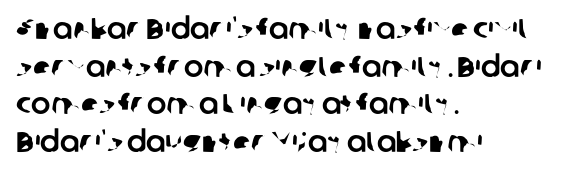
Q: Is the typeface a serif or a sans-serif typeface? A: Sans-serif.
Q: Is the text underlined? A: No.
Q: How is the paragraph aligned? A: Left-aligned.
Q: Is the spacing between letters normal or unusually wide? A: Normal.
Q: Is the spacing between lines tight, normal or loose? A: Normal.
Q: Width (condensed, normal, or wide)? A: Normal.
Q: Stroke contrast? A: Low.
Q: x-height? A: Medium.
Q: Monospaced? A: No.
